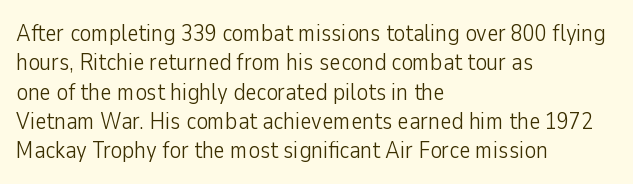
Notice how the stems are strictly vertical — no italics here. Standard letterfit; no display-style spreading of the glyphs. The space beneath each line is pristine and unruled. Counters stay open thanks to moderate or lighter strokes. A classic flush-left, rag-right setting is used for this passage.
